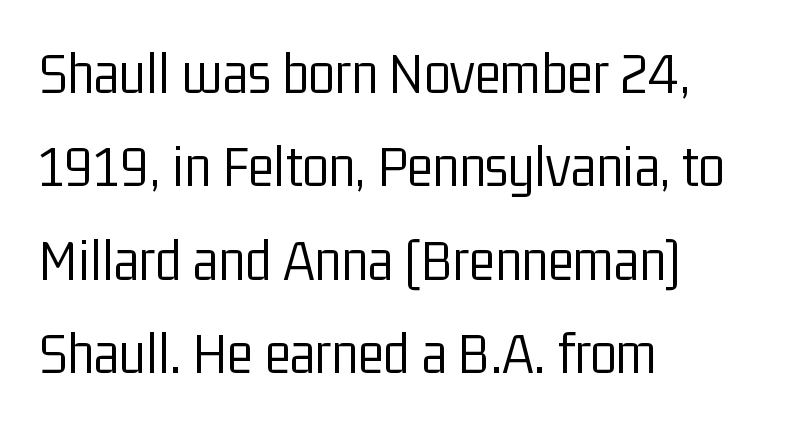
{"serif": "no", "italic": "no", "bold": "no", "weight": "light", "width": "condensed", "stroke_contrast": "low", "x_height": "medium", "monospaced": "no", "underline": "no", "align": "left", "line_spacing": "normal", "line_spacing_ratio": 1.53, "letter_spacing": "normal", "letter_spacing_em": 0.0, "glyph_px": 61}
